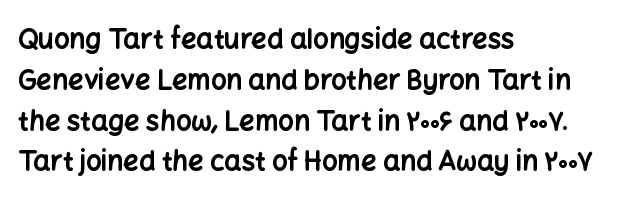
Q: Is the text bold? A: Yes.
Q: Is the text italic (slanted)? A: No, it is upright.
Q: Is the text underlined? A: No.
Q: How is the paragraph aligned? A: Left-aligned.
Q: Is the spacing between letters normal or unusually wide? A: Normal.
Q: Is the spacing between lines tight, normal or loose? A: Normal.
